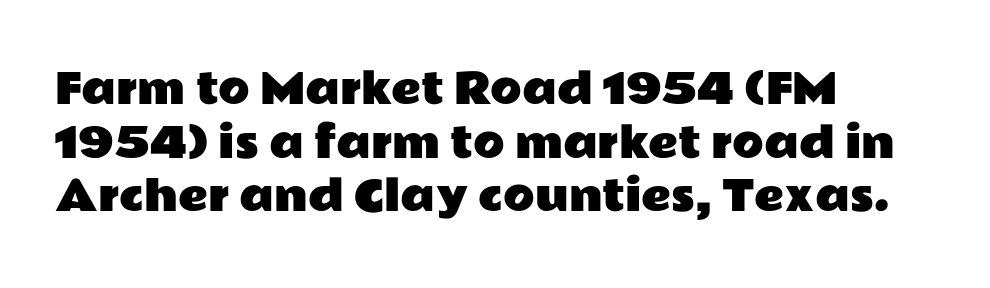
Q: Is the text italic (slanted)? A: No, it is upright.
Q: Is the typeface a serif or a sans-serif typeface? A: Sans-serif.
Q: Is the text underlined? A: No.
Q: How is the paragraph aligned? A: Left-aligned.
Q: Is the spacing between letters normal or unusually wide? A: Normal.
Q: Is the spacing between lines tight, normal or loose? A: Normal.
Q: Width (condensed, normal, or wide)? A: Wide.
Q: Stroke contrast? A: Low.
Q: x-height? A: Medium.
Q: Monospaced? A: No.
